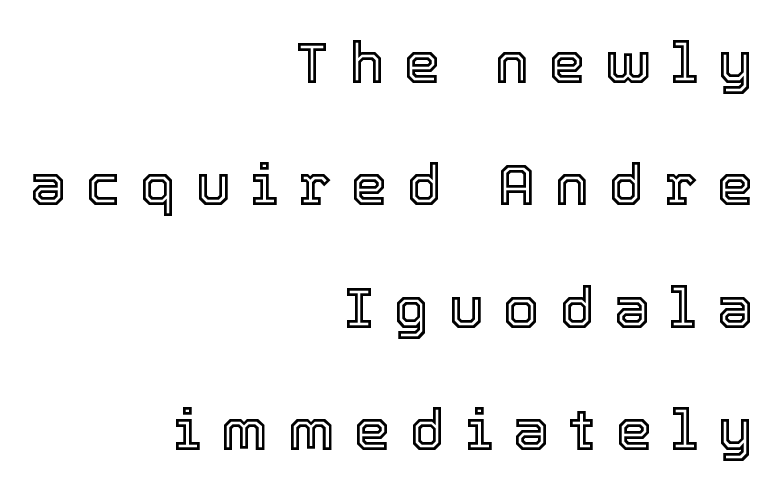
Q: Is the text italic (slanted)? A: No, it is upright.
Q: Is the text underlined? A: No.
Q: How is the paragraph aligned? A: Right-aligned.
Q: Is the spacing between letters normal or unusually wide? A: Unusually wide.
Q: Is the spacing between lines tight, normal or loose? A: Loose.
Q: Width (condensed, normal, or wide)? A: Normal.
Q: x-height? A: Medium.
Q: Monospaced? A: No.
